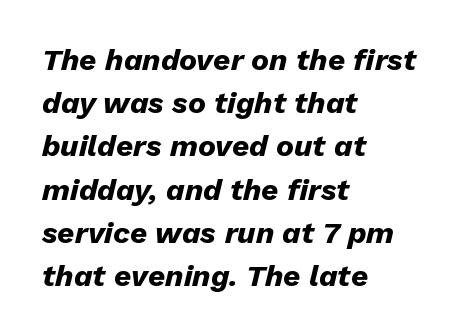
{"italic": "yes", "lean": "right", "slant_degrees": 13, "bold": "yes", "weight": "heavy", "width": "normal", "stroke_contrast": "low", "x_height": "medium", "monospaced": "no", "underline": "no", "align": "left", "line_spacing": "normal", "line_spacing_ratio": 1.44, "letter_spacing": "normal", "letter_spacing_em": 0.0, "glyph_px": 30}
